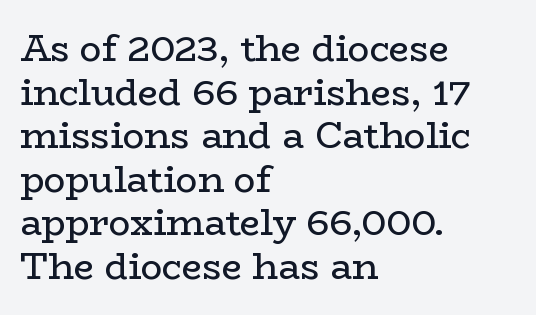
Q: Is the text bold? A: No.
Q: Is the text italic (slanted)? A: No, it is upright.
Q: Is the typeface a serif or a sans-serif typeface? A: Serif.
Q: Is the text underlined? A: No.
Q: How is the paragraph aligned? A: Left-aligned.
Q: Is the spacing between letters normal or unusually wide? A: Normal.
Q: Width (condensed, normal, or wide)? A: Wide.
Q: Stroke contrast? A: Low.
Q: x-height? A: Medium.
Q: Monospaced? A: No.
